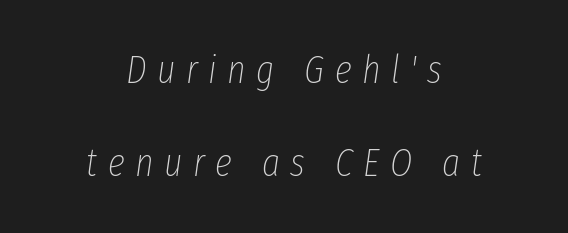
{"italic": "yes", "lean": "right", "slant_degrees": 8, "bold": "no", "weight": "thin", "width": "condensed", "stroke_contrast": "low", "x_height": "medium", "monospaced": "no", "underline": "no", "align": "center", "line_spacing": "loose", "line_spacing_ratio": 2.38, "letter_spacing": "wide", "letter_spacing_em": 0.27, "glyph_px": 39}
